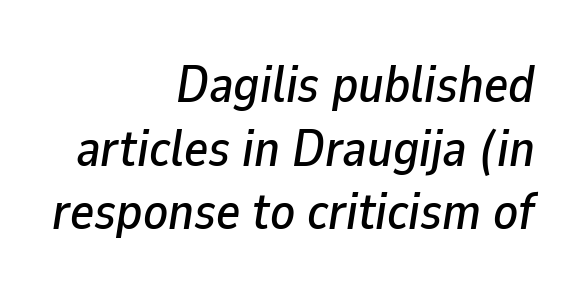
Q: Is the text italic (slanted)? A: Yes, it leans right by about 9 degrees.
Q: Is the text underlined? A: No.
Q: How is the paragraph aligned? A: Right-aligned.
Q: Is the spacing between letters normal or unusually wide? A: Normal.
Q: Is the spacing between lines tight, normal or loose? A: Normal.
Q: Width (condensed, normal, or wide)? A: Normal.
Q: Stroke contrast? A: Low.
Q: x-height? A: Medium.
Q: Monospaced? A: No.
